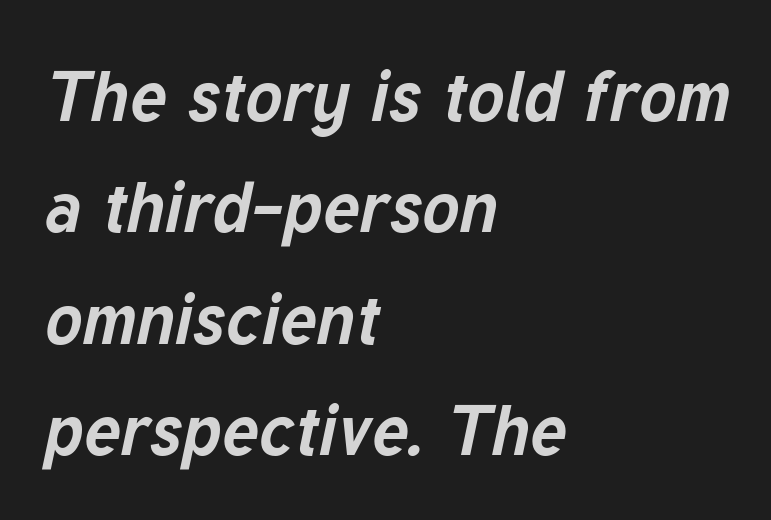
{"italic": "yes", "lean": "right", "slant_degrees": 12, "bold": "yes", "weight": "bold", "width": "normal", "stroke_contrast": "low", "x_height": "medium", "monospaced": "no", "underline": "no", "align": "left", "line_spacing": "normal", "line_spacing_ratio": 1.59, "letter_spacing": "normal", "letter_spacing_em": 0.0, "glyph_px": 70}
